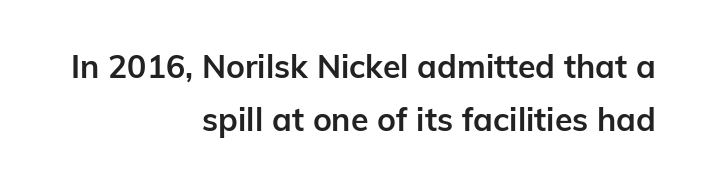
{"serif": "no", "italic": "no", "bold": "yes", "weight": "semibold", "width": "normal", "stroke_contrast": "low", "x_height": "medium", "monospaced": "no", "underline": "no", "align": "right", "line_spacing": "normal", "line_spacing_ratio": 1.67, "letter_spacing": "normal", "letter_spacing_em": 0.0, "glyph_px": 32}
